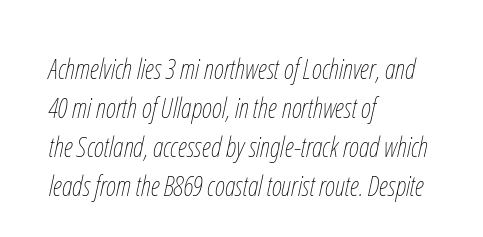
On a weight scale, this lands at 450 or below. This block has exactly the height ordinary leading produces. The lettering tilts uniformly, giving the passage an italic look. Varying glyph widths throughout — classic text-font behaviour. Each row of text sits above clean, open space.
